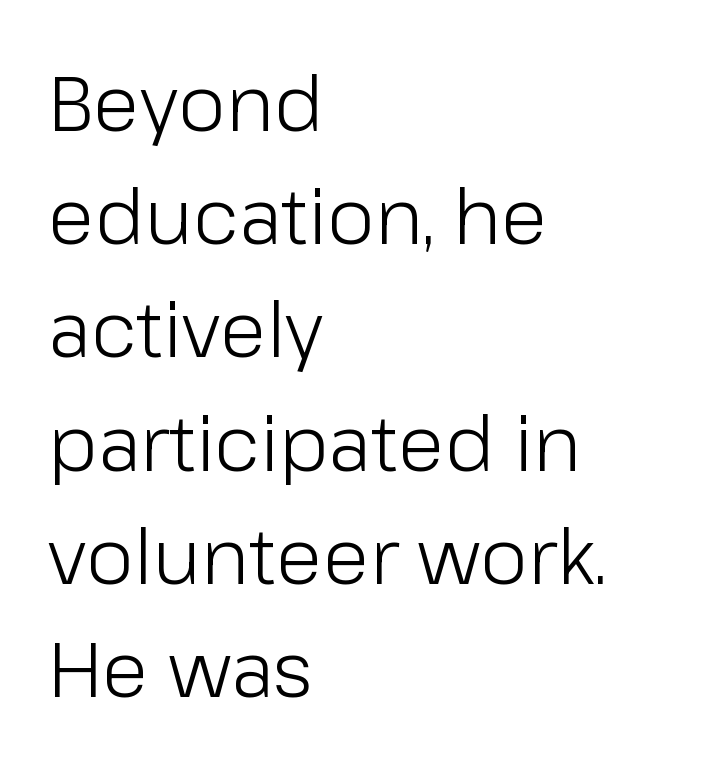
{"serif": "no", "italic": "no", "bold": "no", "weight": "light", "width": "normal", "stroke_contrast": "low", "x_height": "medium", "monospaced": "no", "underline": "no", "align": "left", "line_spacing": "normal", "line_spacing_ratio": 1.47, "letter_spacing": "normal", "letter_spacing_em": 0.0, "glyph_px": 77}
